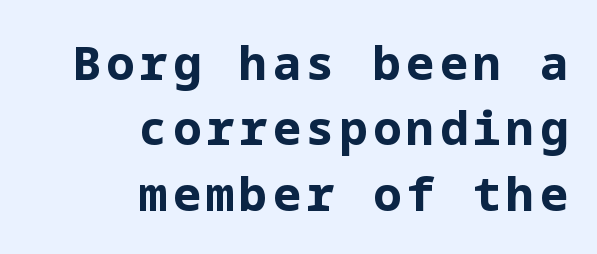
The image shows 47 px bold sans-serif type, upright; set right-aligned, normal line spacing (1.39x), not underlined; low stroke contrast and a medium x-height.
